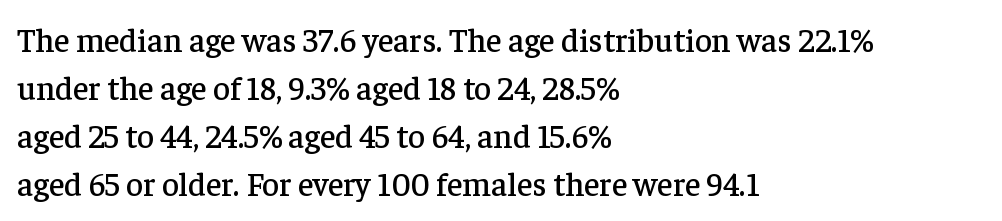
{"serif": "yes", "italic": "no", "width": "normal", "stroke_contrast": "low", "x_height": "medium", "monospaced": "no", "underline": "no", "align": "left", "line_spacing": "normal", "line_spacing_ratio": 1.45, "letter_spacing": "normal", "letter_spacing_em": 0.0, "glyph_px": 33}
